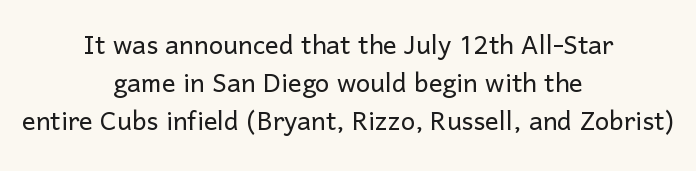
Q: Is the text bold? A: No.
Q: Is the text italic (slanted)? A: No, it is upright.
Q: Is the typeface a serif or a sans-serif typeface? A: Sans-serif.
Q: Is the text underlined? A: No.
Q: How is the paragraph aligned? A: Centered.
Q: Is the spacing between letters normal or unusually wide? A: Normal.
Q: Is the spacing between lines tight, normal or loose? A: Tight.
Q: Width (condensed, normal, or wide)? A: Normal.
Q: Stroke contrast? A: Low.
Q: x-height? A: Medium.
Q: Monospaced? A: No.
